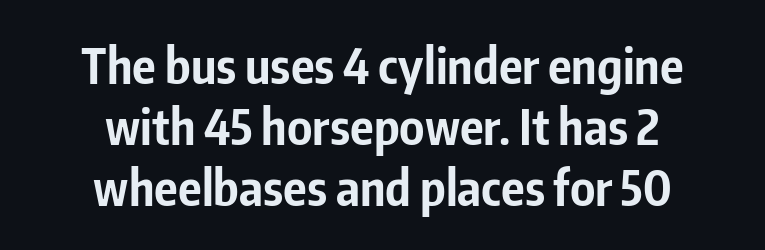
Q: Is the text bold? A: Yes.
Q: Is the text italic (slanted)? A: No, it is upright.
Q: Is the typeface a serif or a sans-serif typeface? A: Sans-serif.
Q: Is the text underlined? A: No.
Q: How is the paragraph aligned? A: Centered.
Q: Is the spacing between letters normal or unusually wide? A: Normal.
Q: Width (condensed, normal, or wide)? A: Condensed.
Q: Stroke contrast? A: Low.
Q: x-height? A: Medium.
Q: Monospaced? A: No.
